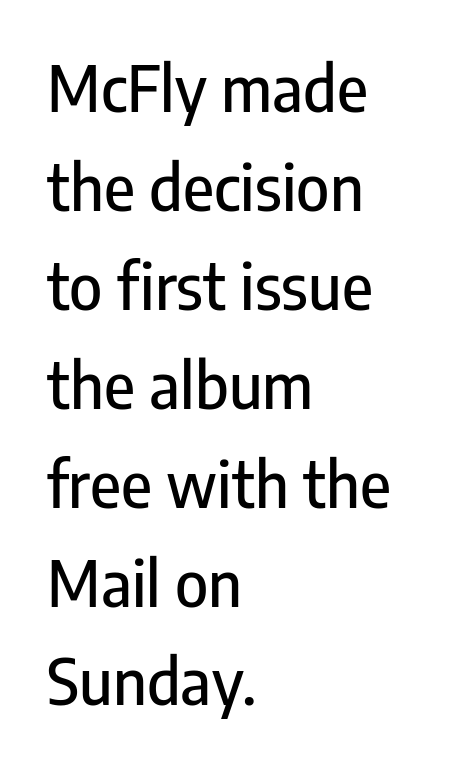
The lettering holds an erect, upright posture throughout. Compared with typical paragraphs, the rows here are spaced about the same. Nobody drew a line under any word here. Words appear dense and cohesive because spacing is normal. Here the designer chose a conventional face with non-uniform glyph widths.
